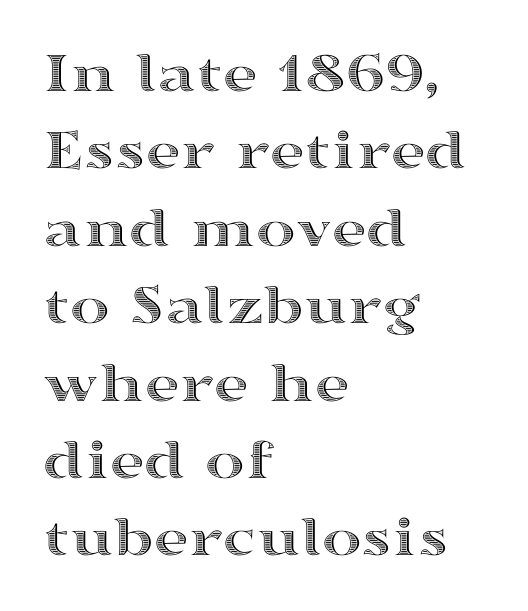
{"italic": "no", "width": "wide", "x_height": "medium", "monospaced": "no", "underline": "no", "align": "left", "line_spacing": "normal", "line_spacing_ratio": 1.29, "letter_spacing": "normal", "letter_spacing_em": 0.0, "glyph_px": 60}
